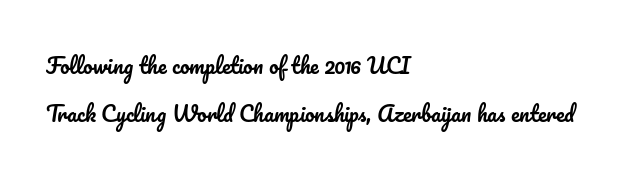
The image shows 21 px text type; set left-aligned, loose line spacing (2.28x), normal letter spacing, not underlined.
